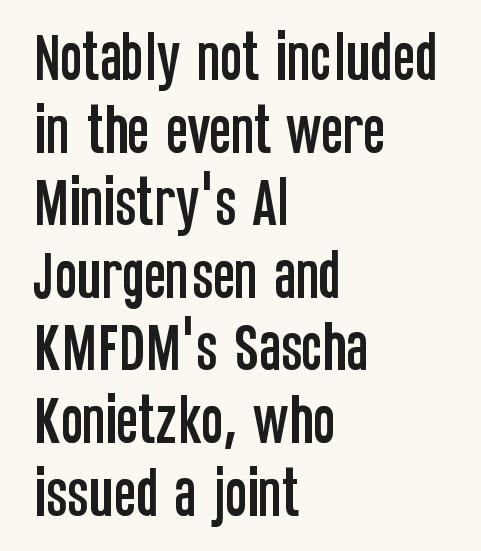
The rendering uses natural spacing where letterforms have individual widths. This is roman type, the default non-slanted kind. The typesetter chose a ragged-right arrangement here. This is sans-serif lettering, the kind often seen on screens and signage. The letterforms sit shoulder to shoulder at normal distance.
